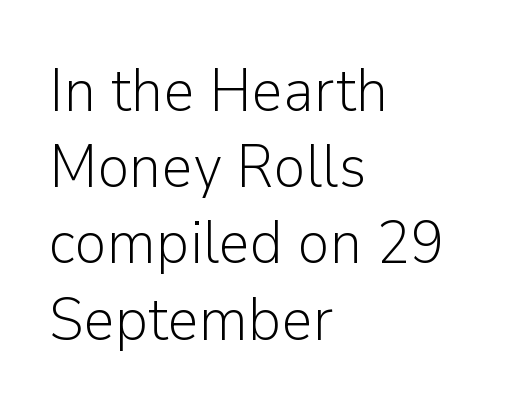
Q: Is the text bold? A: No.
Q: Is the text italic (slanted)? A: No, it is upright.
Q: Is the typeface a serif or a sans-serif typeface? A: Sans-serif.
Q: Is the text underlined? A: No.
Q: How is the paragraph aligned? A: Left-aligned.
Q: Is the spacing between letters normal or unusually wide? A: Normal.
Q: Is the spacing between lines tight, normal or loose? A: Normal.
Q: Width (condensed, normal, or wide)? A: Normal.
Q: Stroke contrast? A: Low.
Q: x-height? A: Medium.
Q: Monospaced? A: No.
